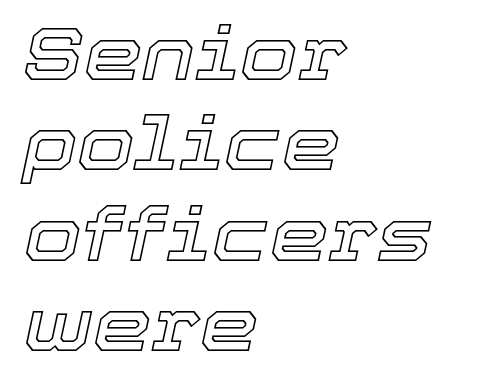
The image shows 74 px text type, italic (leaning right); set left-aligned, line spacing 1.22x, normal letter spacing, not underlined; a medium x-height.
